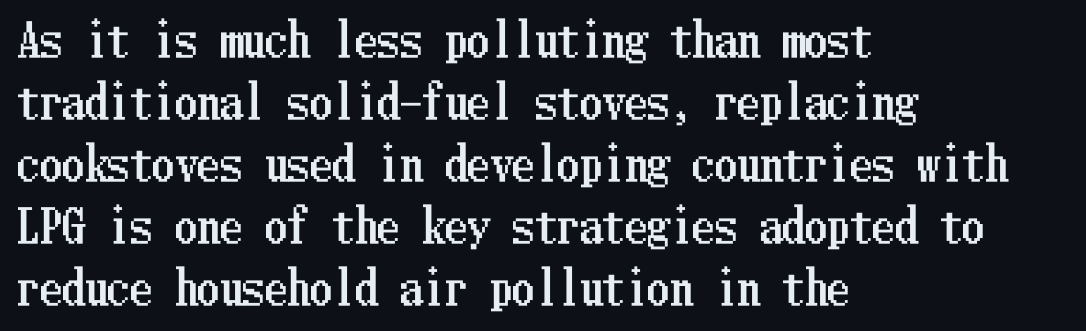
One glance says typical: line gaps are just what's usual. Only glyphs here, with clear space below each row. No extra tracking has been applied to these lines. Does the lettering tilt? It doesn't — this is upright. The typesetter chose a ragged-right arrangement here.
